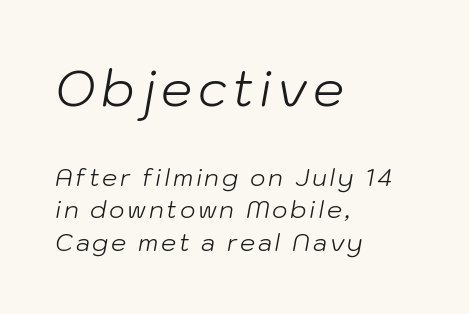
Varying glyph widths throughout — classic text-font behaviour. Quick note: underline off. The face used here appears at its bigger size in the upper chunk. You can tell it's italic because the verticals aren't actually vertical. Compared with a centered layout, this one pins lines to the left instead. A quiet, ordinary-to-light weight characterises the typeface.
